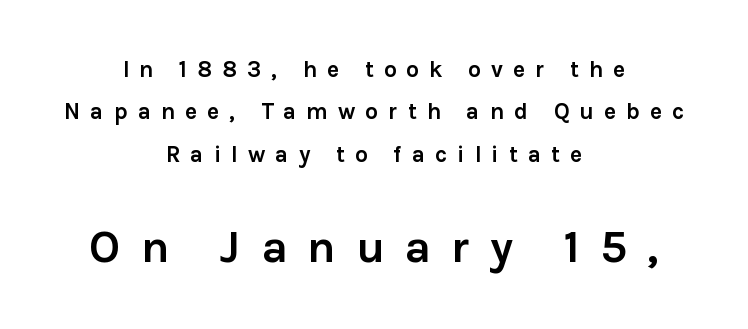
{"serif": "no", "italic": "no", "bold": "yes", "weight": "semibold", "width": "normal", "stroke_contrast": "low", "x_height": "medium", "monospaced": "no", "underline": "no", "align": "center", "line_spacing_ratio": 1.84, "letter_spacing": "wide", "letter_spacing_em": 0.43, "larger_block": "second", "size_ratio": 2.0, "glyph_px": 46}
